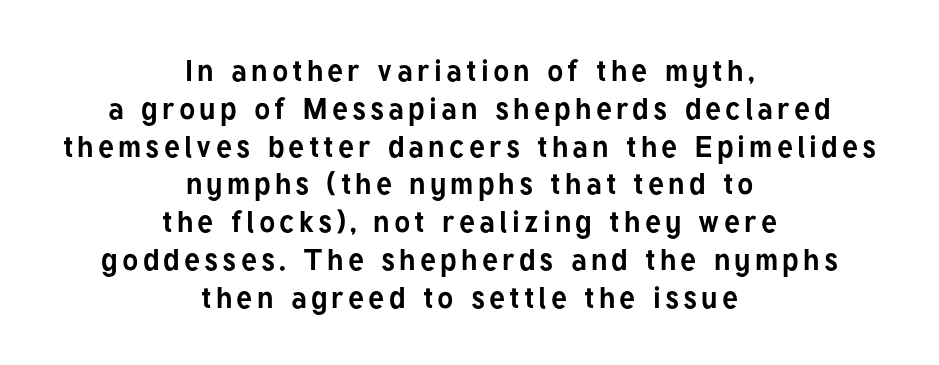
Teacher's note: observe the equal gaps on both sides — that is centered alignment. When letters stand straight like this, we call the style roman or upright. Spacing verdict: proportional, widths tailored to each character. Pretty heavy lettering here — definitely bold. Each new line begins a customary step beneath the previous one. Check under the words: just untouched page.
